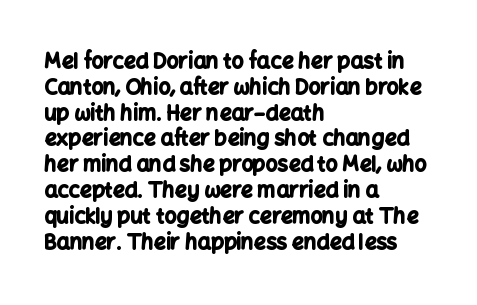
Q: Is the text bold? A: Yes.
Q: Is the text italic (slanted)? A: No, it is upright.
Q: Is the text underlined? A: No.
Q: How is the paragraph aligned? A: Left-aligned.
Q: Is the spacing between letters normal or unusually wide? A: Normal.
